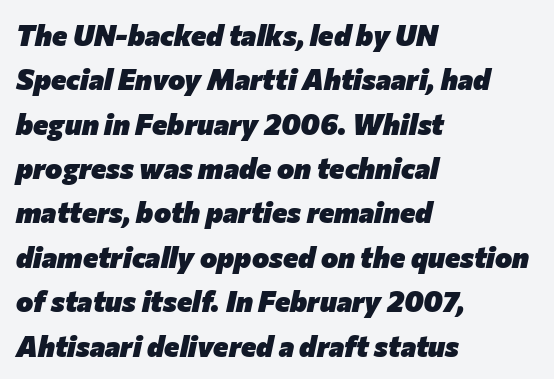
The image shows 29 px heavy type, italic (leaning right); set left-aligned, normal line spacing (1.53x), normal letter spacing, not underlined; low stroke contrast and a medium x-height.
